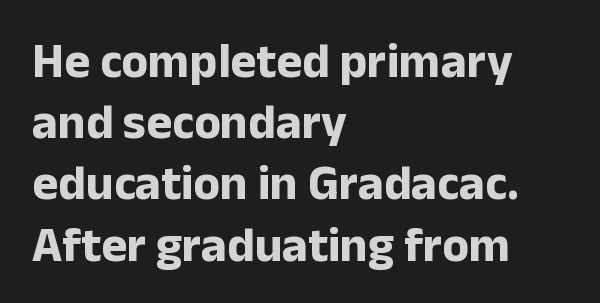
Q: Is the text bold? A: Yes.
Q: Is the text italic (slanted)? A: No, it is upright.
Q: Is the typeface a serif or a sans-serif typeface? A: Sans-serif.
Q: Is the text underlined? A: No.
Q: How is the paragraph aligned? A: Left-aligned.
Q: Is the spacing between letters normal or unusually wide? A: Normal.
Q: Is the spacing between lines tight, normal or loose? A: Normal.
Q: Width (condensed, normal, or wide)? A: Normal.
Q: Stroke contrast? A: Low.
Q: x-height? A: Medium.
Q: Monospaced? A: No.
